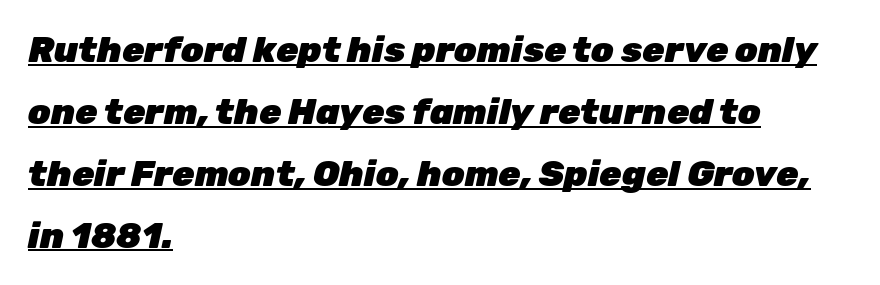
{"italic": "yes", "lean": "right", "slant_degrees": 12, "bold": "yes", "weight": "heavy", "width": "normal", "stroke_contrast": "low", "x_height": "medium", "monospaced": "no", "underline": "yes", "align": "left", "line_spacing_ratio": 1.72, "letter_spacing": "normal", "letter_spacing_em": 0.0, "glyph_px": 36}
